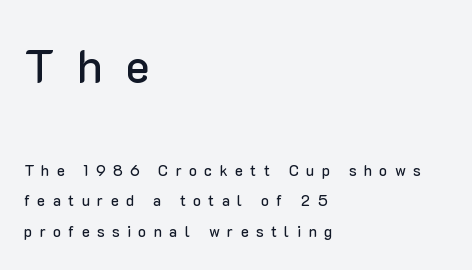
{"serif": "no", "italic": "no", "width": "normal", "stroke_contrast": "low", "x_height": "medium", "monospaced": "no", "underline": "no", "align": "left", "line_spacing": "loose", "line_spacing_ratio": 2.06, "letter_spacing": "wide", "letter_spacing_em": 0.49, "larger_block": "first", "size_ratio": 3.07, "glyph_px": 46}
